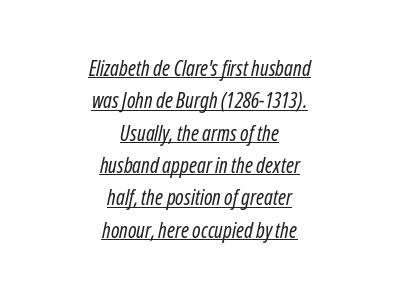
Q: Is the text bold? A: No.
Q: Is the text italic (slanted)? A: Yes, it leans right by about 12 degrees.
Q: Is the text underlined? A: Yes.
Q: How is the paragraph aligned? A: Centered.
Q: Is the spacing between letters normal or unusually wide? A: Normal.
Q: Is the spacing between lines tight, normal or loose? A: Normal.
